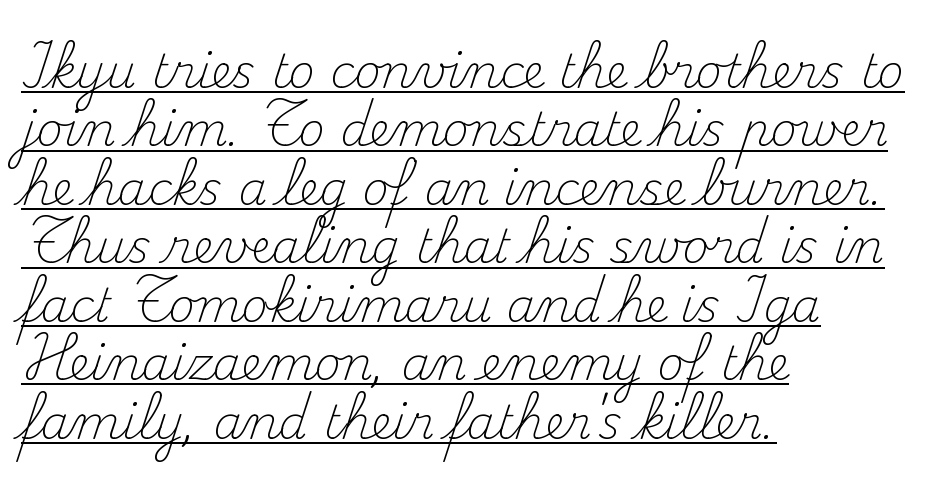
The image shows 46 px light serif type; set left-aligned, normal line spacing (1.27x), normal letter spacing, underlined; medium stroke contrast and a small x-height.
